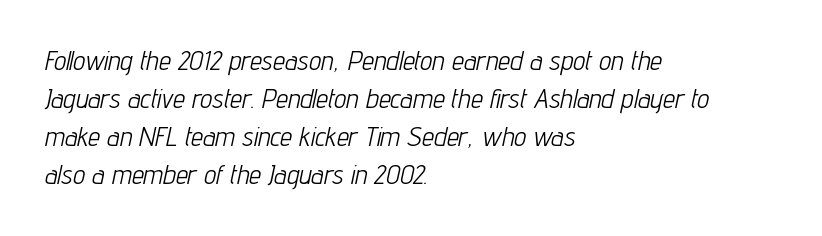
What stands out about the letter spacing? Nothing — it is the standard amount. The ragged edge is on the right, which tells us the setting is flush left. Summary of vertical rhythm: regular, with standard interline spacing. The strokes carry an ordinary text weight at most.
